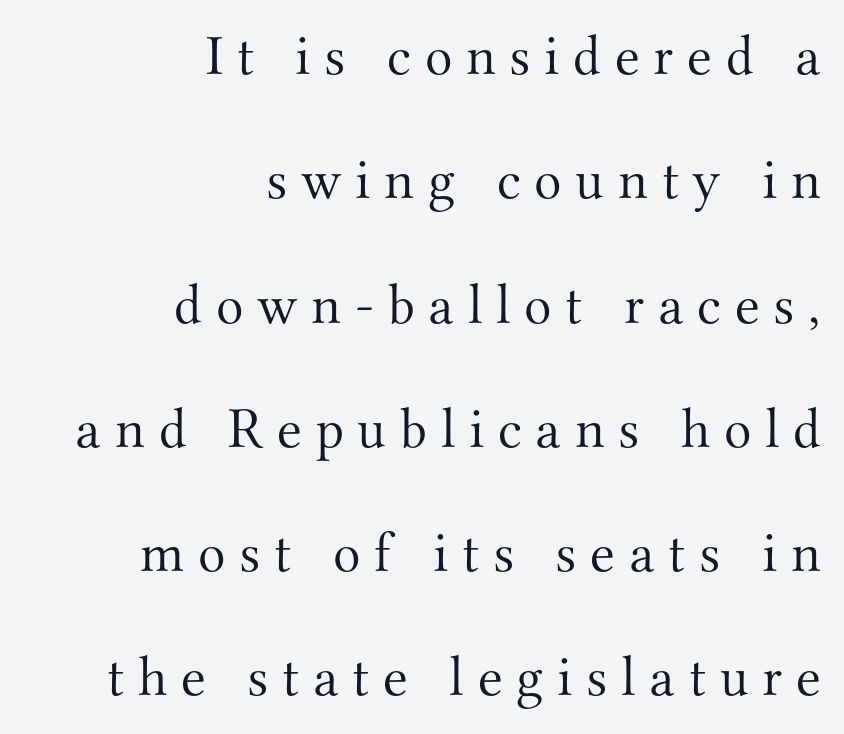
{"serif": "yes", "italic": "no", "bold": "no", "weight": "light", "width": "normal", "stroke_contrast": "medium", "x_height": "small", "monospaced": "no", "underline": "no", "align": "right", "line_spacing": "loose", "line_spacing_ratio": 2.18, "letter_spacing": "wide", "letter_spacing_em": 0.24, "glyph_px": 57}
